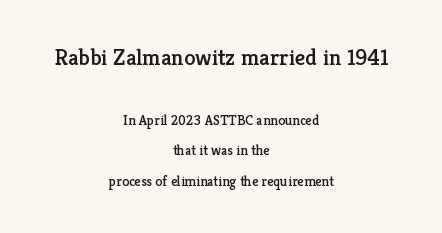
{"italic": "no", "underline": "no", "align": "center", "line_spacing": "loose", "line_spacing_ratio": 2.19, "letter_spacing": "normal", "letter_spacing_em": 0.0, "larger_block": "first", "size_ratio": 1.64, "glyph_px": 23}
